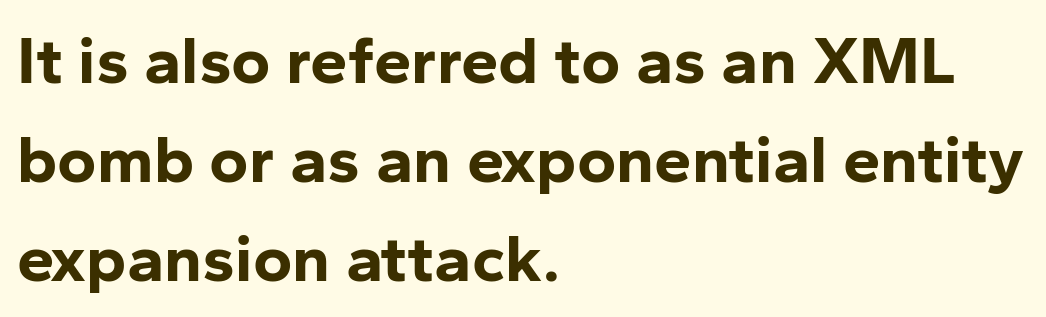
The type family on display is of the sans-serif kind. Students, note that the glyphs here touch the page at normal intervals. The rendering anchors every line to the left-hand side. Thick stems and heavy bowls — unmistakably bold. Here the designer chose a conventional face with non-uniform glyph widths.
